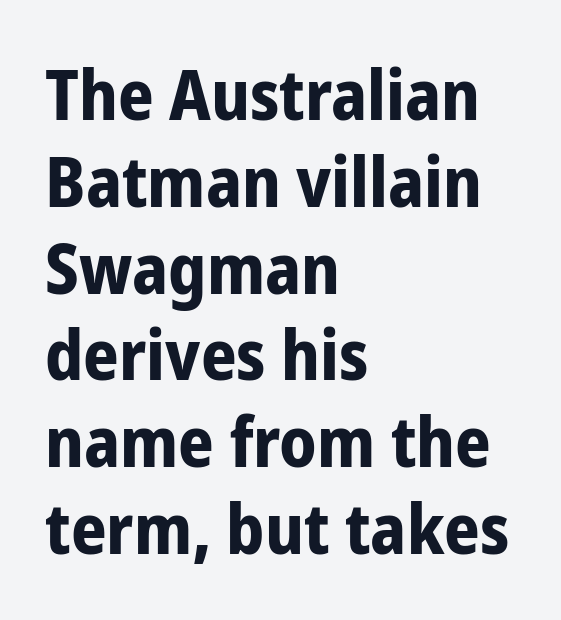
The image shows 70 px bold, condensed sans-serif type, upright; set left-aligned, line spacing 1.24x, normal letter spacing, not underlined; low stroke contrast and a medium x-height.
